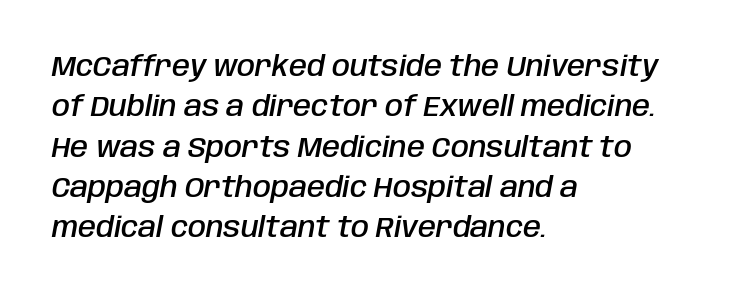
Bare-footed words on every line. Caption: multi-line text, flush left, ragged right. Note the varied advance widths — an 'i' is clearly narrower than an 'm'. The strokes are fattened partway — semibold, not bold. The leading is moderate, giving the passage an even texture.
